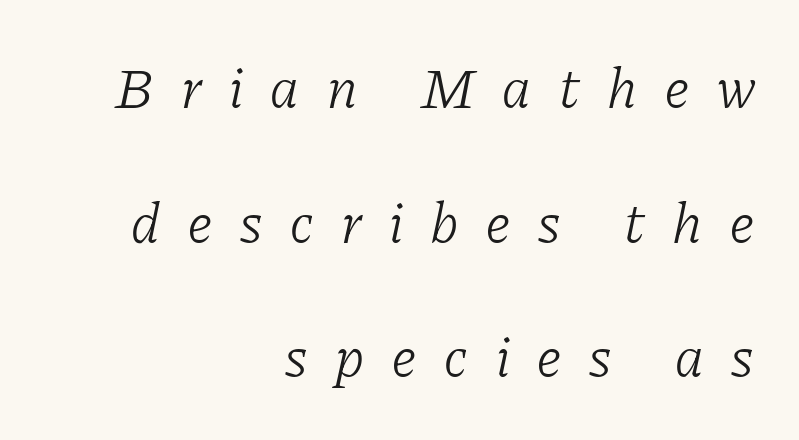
The image shows 57 px light serif type, italic (leaning right); set right-aligned, loose line spacing (2.36x), unusually wide letter spacing (+0.45 em), not underlined; low stroke contrast and a medium x-height.
